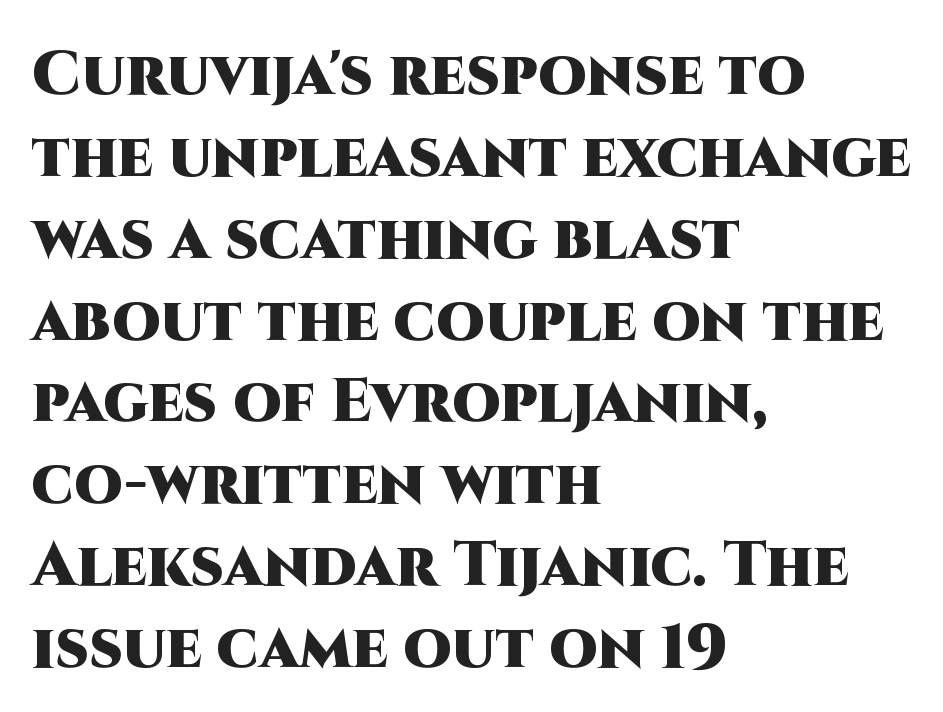
You could call the tracking neutral — neither tight nor loose. The letters advance in unequal steps, a hallmark of proportional type. Students, this is bold: see how much ink each stroke carries. Horizontal bands of white between lines are of average thickness. Compared with a centered layout, this one pins lines to the left instead.
